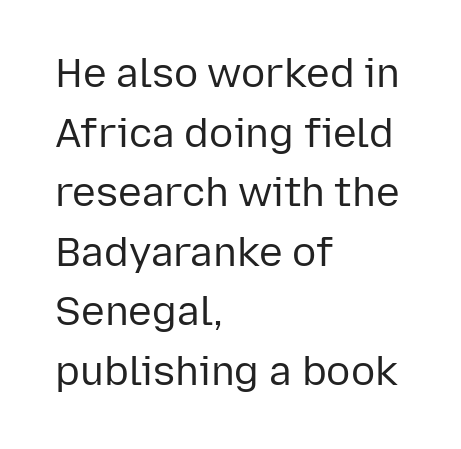
Q: Is the text bold? A: No.
Q: Is the text italic (slanted)? A: No, it is upright.
Q: Is the typeface a serif or a sans-serif typeface? A: Sans-serif.
Q: Is the text underlined? A: No.
Q: How is the paragraph aligned? A: Left-aligned.
Q: Is the spacing between letters normal or unusually wide? A: Normal.
Q: Is the spacing between lines tight, normal or loose? A: Normal.
Q: Width (condensed, normal, or wide)? A: Normal.
Q: Stroke contrast? A: Low.
Q: x-height? A: Medium.
Q: Monospaced? A: No.
